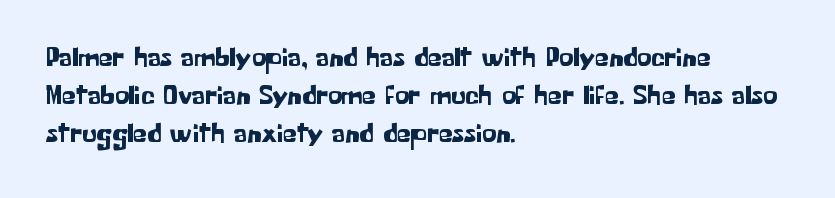
Q: Is the text italic (slanted)? A: No, it is upright.
Q: Is the typeface a serif or a sans-serif typeface? A: Sans-serif.
Q: Is the text underlined? A: No.
Q: How is the paragraph aligned? A: Left-aligned.
Q: Is the spacing between letters normal or unusually wide? A: Normal.
Q: Is the spacing between lines tight, normal or loose? A: Normal.
Q: Width (condensed, normal, or wide)? A: Normal.
Q: Stroke contrast? A: Low.
Q: x-height? A: Medium.
Q: Monospaced? A: No.
